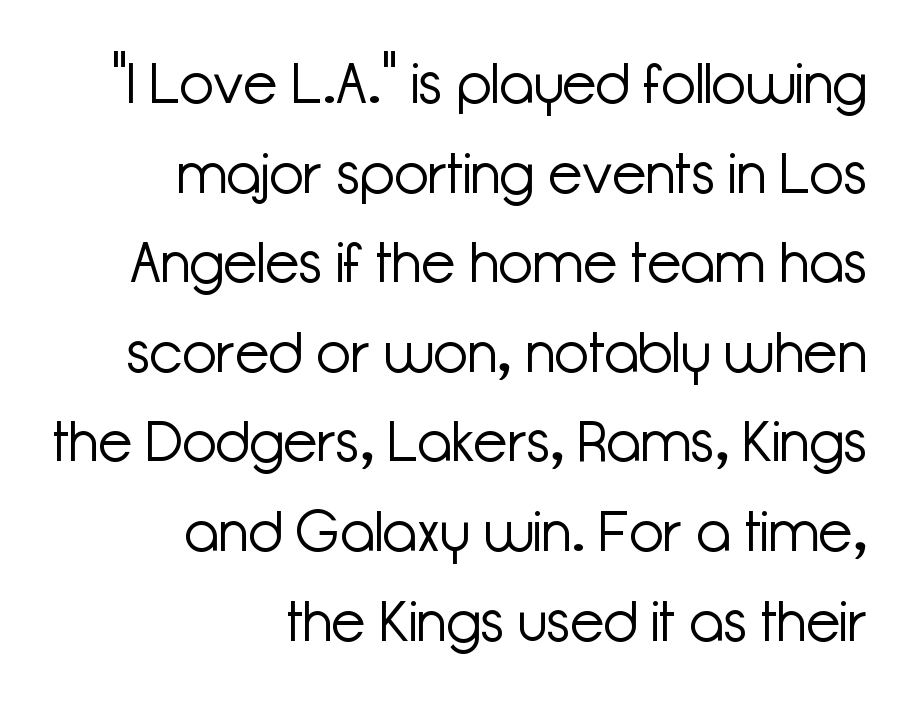
Q: Is the text bold? A: No.
Q: Is the text italic (slanted)? A: No, it is upright.
Q: Is the typeface a serif or a sans-serif typeface? A: Sans-serif.
Q: Is the text underlined? A: No.
Q: How is the paragraph aligned? A: Right-aligned.
Q: Is the spacing between letters normal or unusually wide? A: Normal.
Q: Is the spacing between lines tight, normal or loose? A: Normal.
Q: Width (condensed, normal, or wide)? A: Normal.
Q: Stroke contrast? A: Low.
Q: x-height? A: Medium.
Q: Monospaced? A: No.
